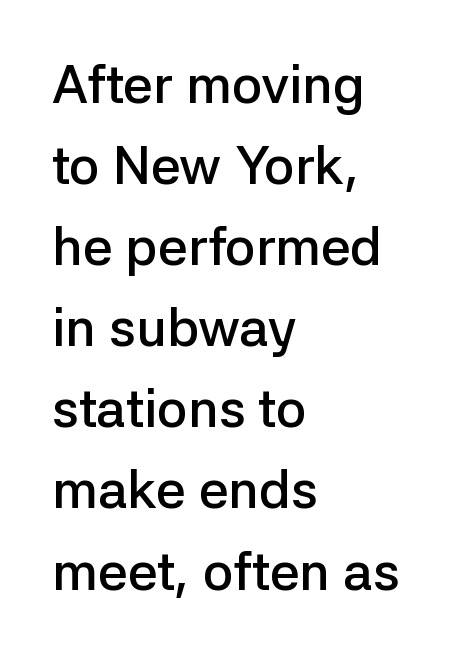
{"serif": "no", "italic": "no", "bold": "semi", "weight": "semibold", "width": "normal", "stroke_contrast": "low", "x_height": "medium", "monospaced": "no", "underline": "no", "align": "left", "line_spacing": "normal", "line_spacing_ratio": 1.53, "letter_spacing": "normal", "letter_spacing_em": 0.0, "glyph_px": 53}
